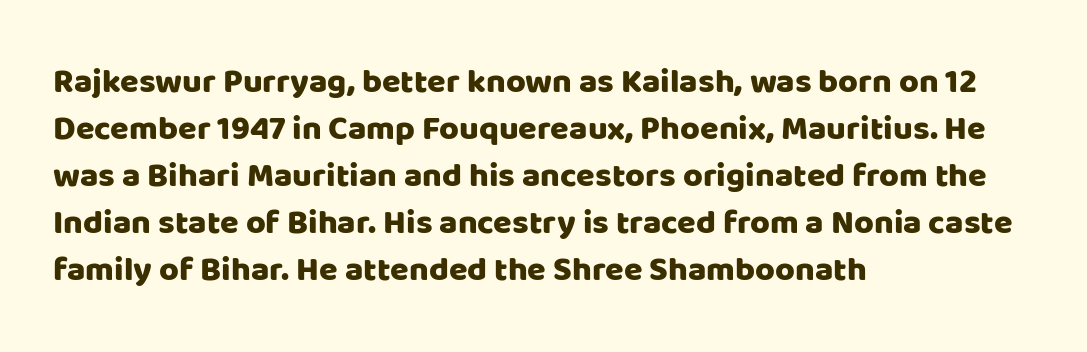
{"serif": "no", "italic": "no", "width": "normal", "stroke_contrast": "low", "x_height": "large", "monospaced": "no", "underline": "no", "align": "left", "line_spacing": "normal", "line_spacing_ratio": 1.38, "letter_spacing": "normal", "letter_spacing_em": 0.0, "glyph_px": 34}
